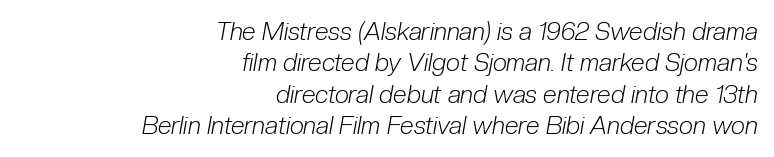
{"italic": "yes", "lean": "right", "slant_degrees": 10, "bold": "no", "underline": "no", "align": "right", "line_spacing": "normal", "line_spacing_ratio": 1.26, "letter_spacing": "normal", "letter_spacing_em": 0.0, "glyph_px": 25}
